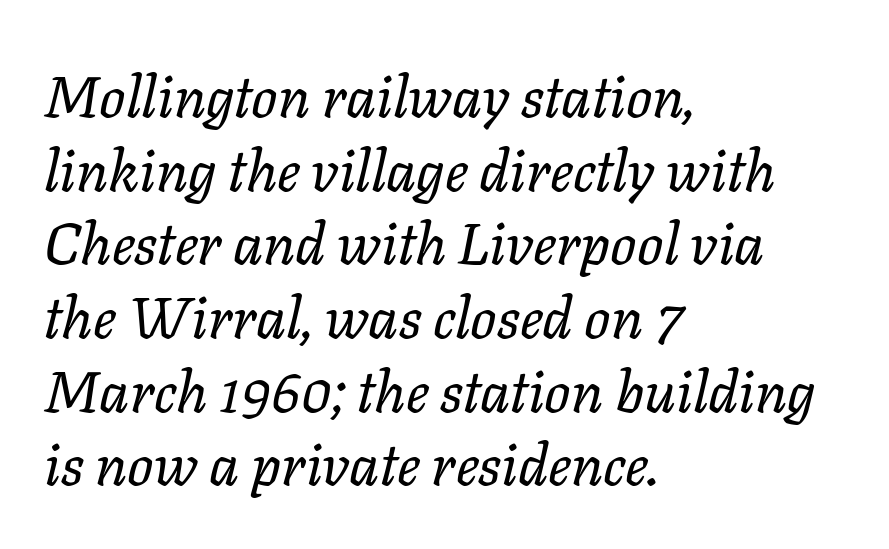
{"italic": "yes", "lean": "right", "slant_degrees": 11, "bold": "no", "weight": "regular", "width": "normal", "stroke_contrast": "low", "x_height": "medium", "monospaced": "no", "underline": "no", "align": "left", "line_spacing": "normal", "line_spacing_ratio": 1.27, "letter_spacing": "normal", "letter_spacing_em": 0.0, "glyph_px": 58}
